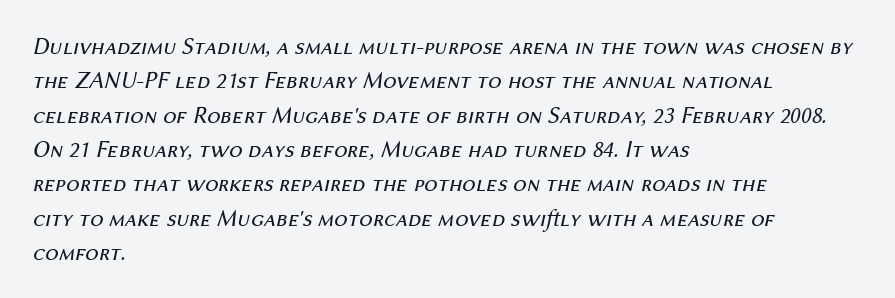
{"italic": "yes", "lean": "right", "slant_degrees": 12, "bold": "no", "underline": "no", "align": "left", "line_spacing": "normal", "line_spacing_ratio": 1.43, "letter_spacing": "normal", "letter_spacing_em": 0.0, "glyph_px": 24}
